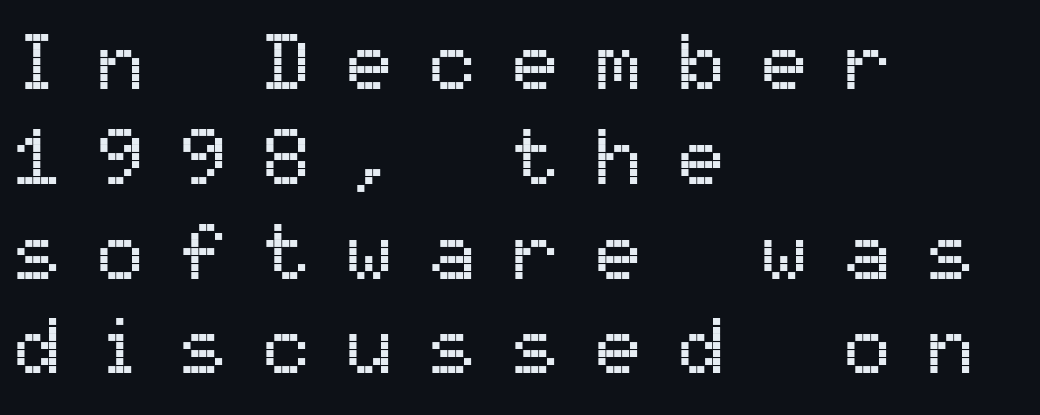
The image shows 79 px sans-serif type, upright, monospaced; set left-aligned, line spacing 1.2x, unusually wide letter spacing (+0.45 em), not underlined; medium stroke contrast and a medium x-height.
